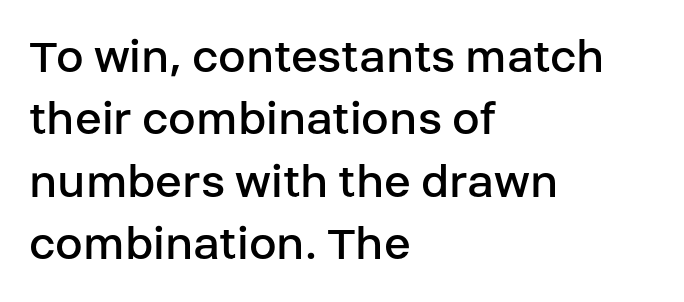
{"serif": "no", "italic": "no", "bold": "no", "weight": "regular", "width": "normal", "stroke_contrast": "low", "x_height": "large", "monospaced": "no", "underline": "no", "align": "left", "line_spacing": "normal", "line_spacing_ratio": 1.25, "letter_spacing": "normal", "letter_spacing_em": 0.0, "glyph_px": 50}
